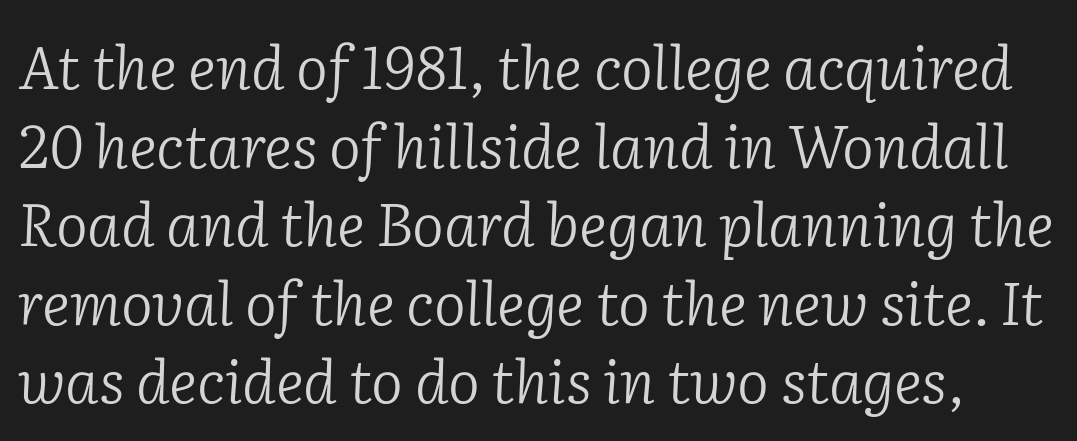
{"serif": "yes", "italic": "yes", "lean": "right", "slant_degrees": 2, "bold": "no", "weight": "light", "width": "normal", "stroke_contrast": "low", "x_height": "medium", "monospaced": "no", "underline": "no", "line_spacing": "normal", "line_spacing_ratio": 1.31, "letter_spacing": "normal", "letter_spacing_em": 0.0, "glyph_px": 60}
